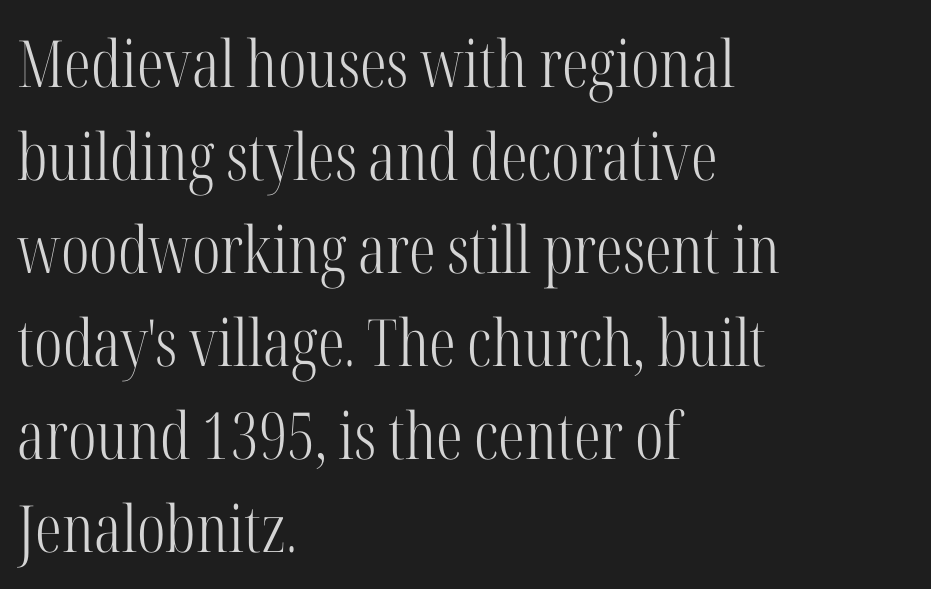
The paragraph has a hard left edge and a soft right edge. Stroke thickness stays within the range of a standard reading face or lighter. Letters rest on an invisible, unmarked baseline. Do the characters align in a grid? No, the font is proportional. Is the letter spacing exaggerated? No — it looks like the ordinary default. Baseline-to-baseline distance is the conventional proportion of letter height.
